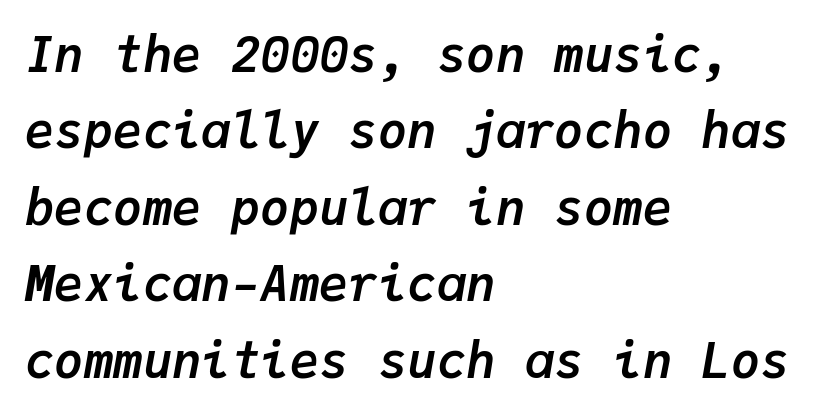
Q: Is the text bold? A: Yes.
Q: Is the text italic (slanted)? A: Yes, it leans right by about 9 degrees.
Q: Is the text underlined? A: No.
Q: How is the paragraph aligned? A: Left-aligned.
Q: Is the spacing between letters normal or unusually wide? A: Normal.
Q: Is the spacing between lines tight, normal or loose? A: Normal.
Q: Width (condensed, normal, or wide)? A: Normal.
Q: Stroke contrast? A: Low.
Q: x-height? A: Medium.
Q: Monospaced? A: Yes.
